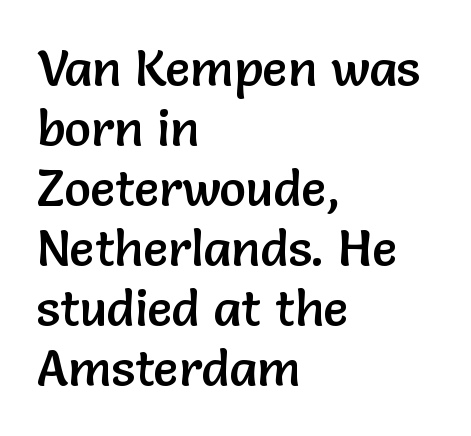
{"serif": "no", "italic": "no", "width": "normal", "stroke_contrast": "low", "x_height": "medium", "monospaced": "no", "underline": "no", "align": "left", "line_spacing_ratio": 1.2, "letter_spacing": "normal", "letter_spacing_em": 0.0, "glyph_px": 50}
